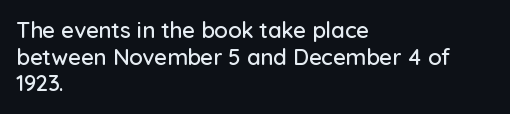
The image shows 22 px text type, upright; set left-aligned, line spacing 1.21x, normal letter spacing, not underlined.
